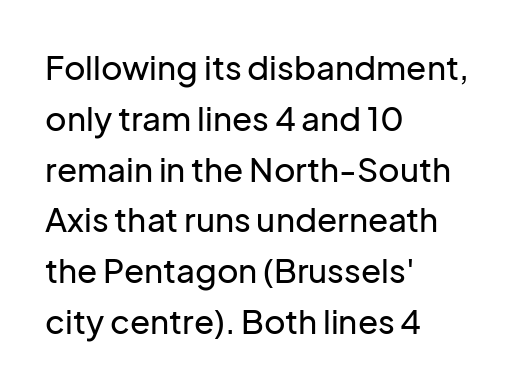
{"serif": "no", "italic": "no", "width": "normal", "stroke_contrast": "low", "x_height": "medium", "monospaced": "no", "underline": "no", "align": "left", "line_spacing": "normal", "line_spacing_ratio": 1.54, "letter_spacing": "normal", "letter_spacing_em": 0.0, "glyph_px": 33}
